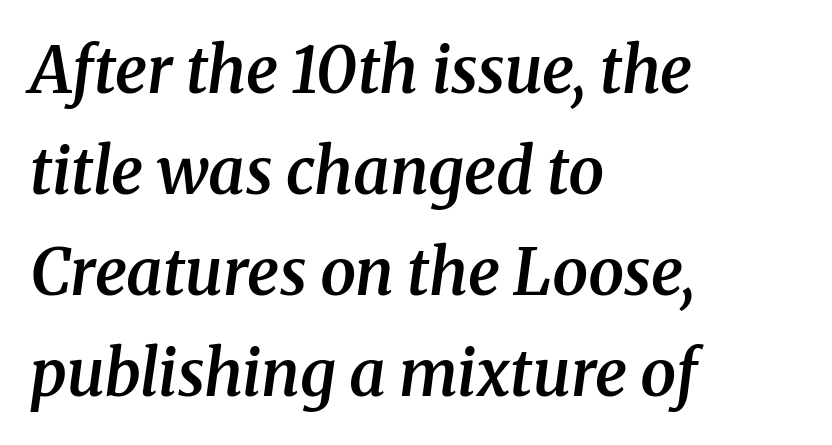
Q: Is the text bold? A: Semi-bold.
Q: Is the text italic (slanted)? A: Yes, it leans right by about 8 degrees.
Q: Is the typeface a serif or a sans-serif typeface? A: Serif.
Q: Is the text underlined? A: No.
Q: How is the paragraph aligned? A: Left-aligned.
Q: Is the spacing between letters normal or unusually wide? A: Normal.
Q: Is the spacing between lines tight, normal or loose? A: Normal.
Q: Width (condensed, normal, or wide)? A: Normal.
Q: Stroke contrast? A: Medium.
Q: x-height? A: Medium.
Q: Monospaced? A: No.
